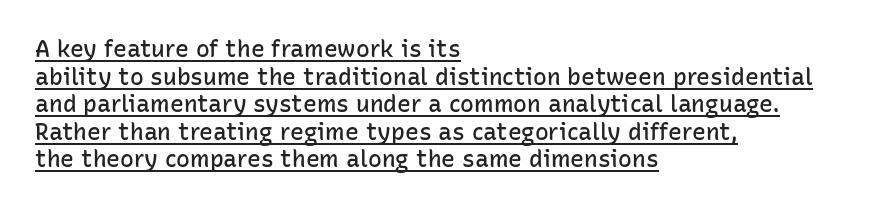
The image shows 23 px text type, upright; set left-aligned, line spacing 1.2x, normal letter spacing, underlined.
